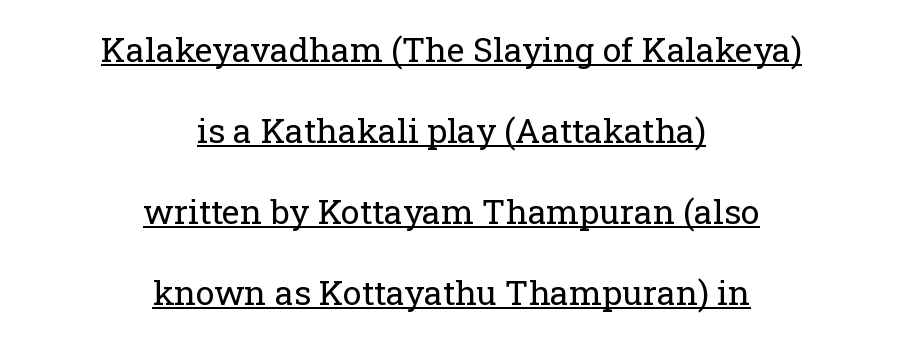
{"serif": "yes", "italic": "no", "bold": "no", "weight": "regular", "width": "normal", "stroke_contrast": "low", "x_height": "medium", "monospaced": "no", "underline": "yes", "align": "center", "line_spacing": "loose", "line_spacing_ratio": 2.38, "letter_spacing": "normal", "letter_spacing_em": 0.0, "glyph_px": 34}
